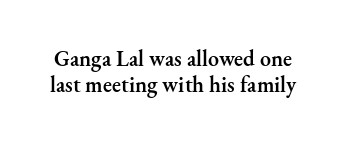
{"italic": "no", "bold": "semi", "underline": "no", "line_spacing_ratio": 1.2, "letter_spacing": "normal", "letter_spacing_em": 0.0, "glyph_px": 22}
